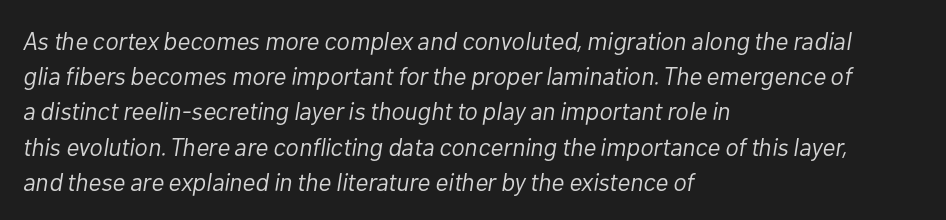
{"italic": "yes", "lean": "right", "slant_degrees": 10, "bold": "no", "underline": "no", "align": "left", "line_spacing": "normal", "line_spacing_ratio": 1.41, "letter_spacing": "normal", "letter_spacing_em": 0.0, "glyph_px": 25}
